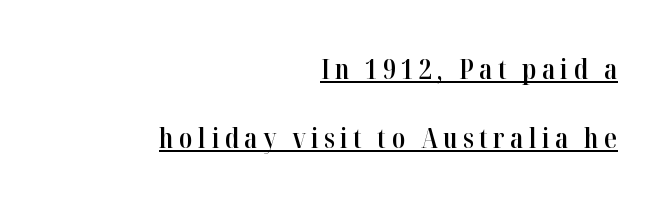
Q: Is the text bold? A: Semi-bold.
Q: Is the text italic (slanted)? A: No, it is upright.
Q: Is the typeface a serif or a sans-serif typeface? A: Serif.
Q: Is the text underlined? A: Yes.
Q: How is the paragraph aligned? A: Right-aligned.
Q: Is the spacing between lines tight, normal or loose? A: Loose.
Q: Width (condensed, normal, or wide)? A: Condensed.
Q: Stroke contrast? A: High.
Q: x-height? A: Medium.
Q: Monospaced? A: No.
